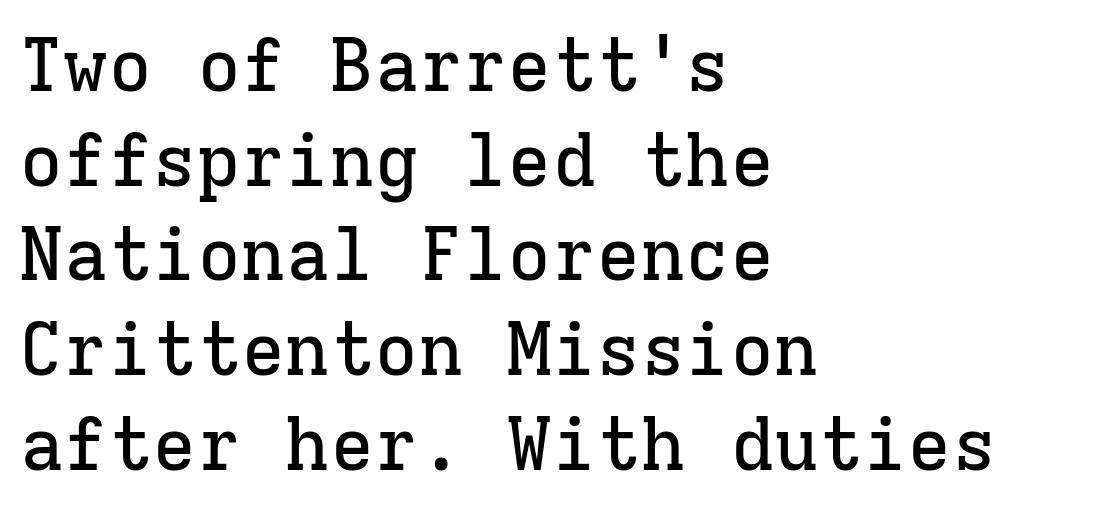
The image shows 74 px serif type, upright, monospaced; set left-aligned, normal line spacing (1.28x), normal letter spacing, not underlined; low stroke contrast and a medium x-height.
